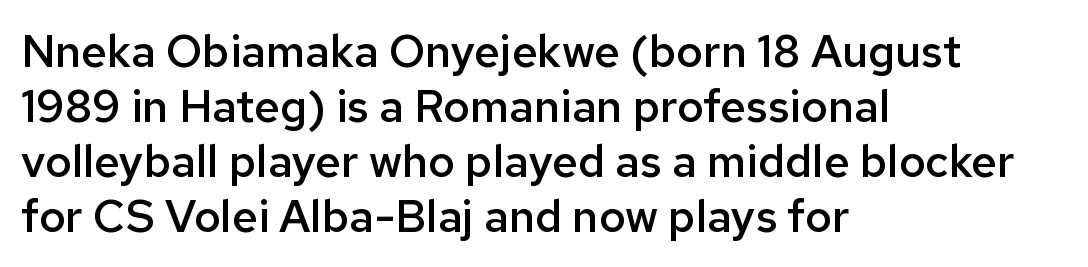
{"serif": "no", "italic": "no", "bold": "semi", "weight": "semibold", "width": "normal", "stroke_contrast": "low", "x_height": "medium", "monospaced": "no", "underline": "no", "align": "left", "line_spacing_ratio": 1.22, "letter_spacing": "normal", "letter_spacing_em": 0.0, "glyph_px": 45}
